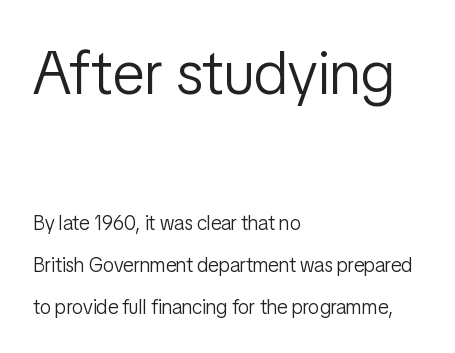
{"serif": "no", "italic": "no", "bold": "no", "weight": "light", "width": "condensed", "stroke_contrast": "low", "x_height": "medium", "monospaced": "no", "underline": "no", "align": "left", "line_spacing": "loose", "line_spacing_ratio": 2.1, "letter_spacing": "normal", "letter_spacing_em": 0.0, "larger_block": "first", "size_ratio": 3.05, "glyph_px": 61}
